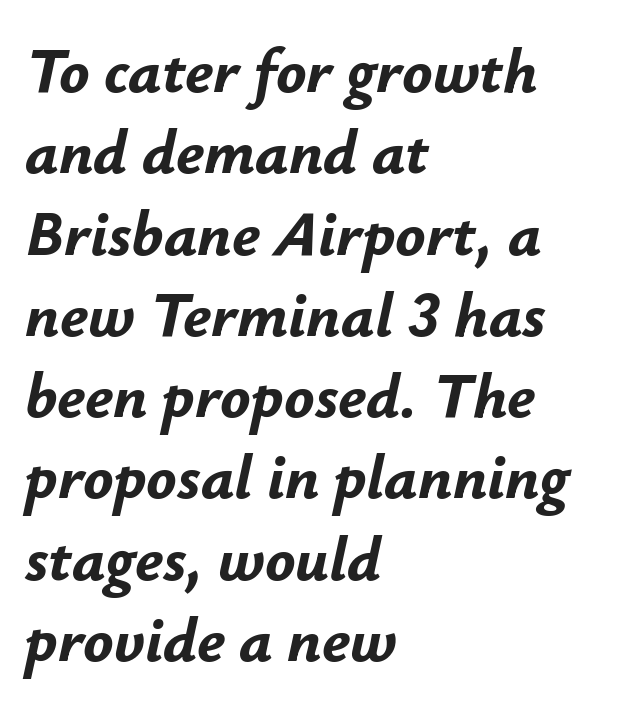
Whoever set this chose a conventional vertical rhythm. Each line starts at the same left margin while the right side varies. If you drew a line through each stem, it would be angled. Proportional: the letters do not fall into vertical columns. What stands out about the letter spacing? Nothing — it is the standard amount. Thick stems and heavy bowls — unmistakably bold.
